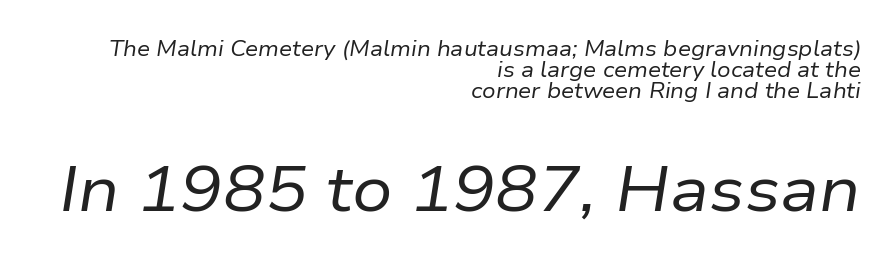
{"italic": "yes", "lean": "right", "slant_degrees": 9, "bold": "no", "weight": "regular", "width": "normal", "stroke_contrast": "low", "x_height": "medium", "monospaced": "no", "underline": "no", "align": "right", "line_spacing": "tight", "line_spacing_ratio": 0.99, "letter_spacing": "normal", "letter_spacing_em": 0.0, "larger_block": "second", "size_ratio": 3.0, "glyph_px": 63}
